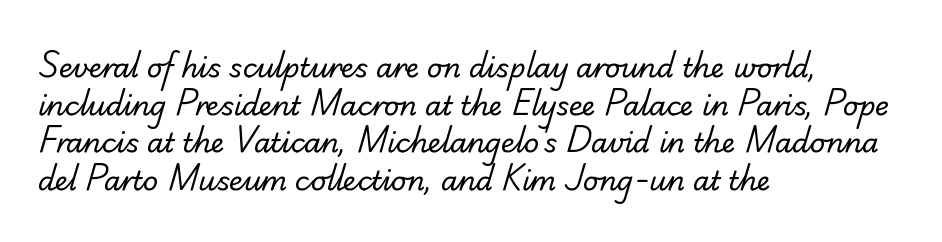
Q: Is the text bold? A: No.
Q: Is the text underlined? A: No.
Q: How is the paragraph aligned? A: Left-aligned.
Q: Is the spacing between letters normal or unusually wide? A: Normal.
Q: Is the spacing between lines tight, normal or loose? A: Normal.
